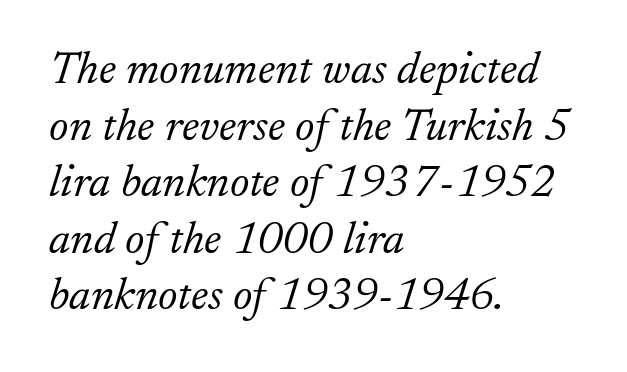
Glance below the letters and you will spot only blank space. Letter spacing: default. The axis of the letterforms is tilted away from vertical. The strokes are not fattened; the text isn't bold. Leftover space on each line is placed entirely after the last word. This sample has the flowing, uneven cadence of proportional lettering.
